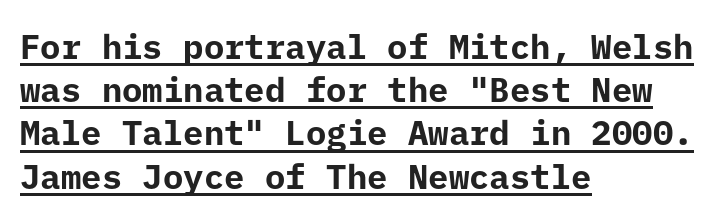
Observe the absence of serifs on each vertical stroke in this sample. Has an underline been added? It has. Designer's note — italics off, roman on. Its strokes are broad and dark, the hallmark of bold type. Line beginnings align vertically; line endings do not.
